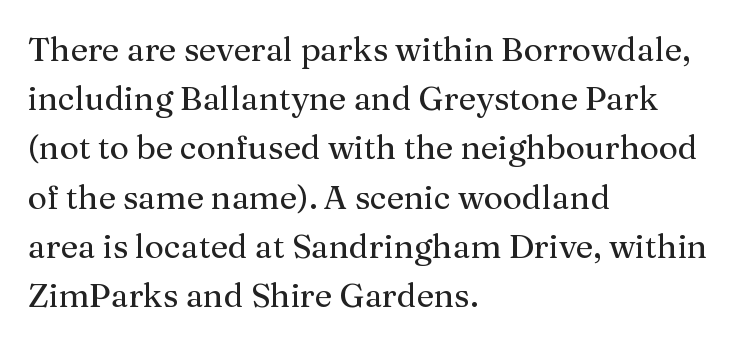
{"serif": "yes", "italic": "no", "width": "normal", "stroke_contrast": "medium", "x_height": "medium", "monospaced": "no", "underline": "no", "align": "left", "line_spacing": "normal", "line_spacing_ratio": 1.49, "letter_spacing": "normal", "letter_spacing_em": 0.0, "glyph_px": 33}
